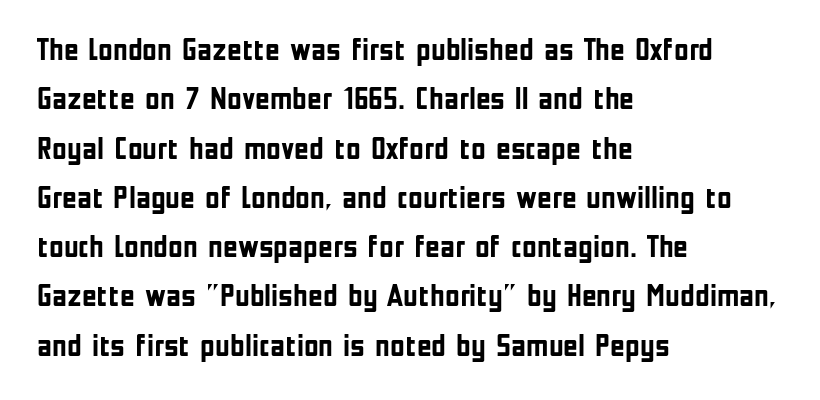
The image shows 32 px semibold, condensed sans-serif type, upright; set left-aligned, normal line spacing (1.54x), normal letter spacing, not underlined; low stroke contrast and a medium x-height.
